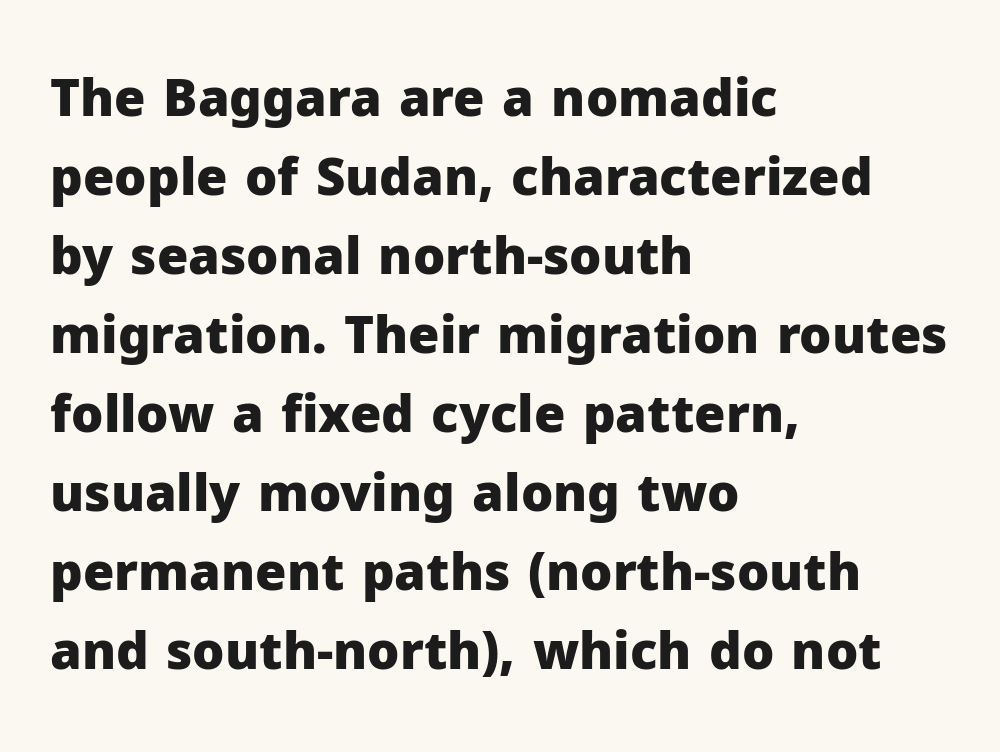
The image shows 51 px heavy sans-serif type, upright; set left-aligned, normal line spacing (1.55x), normal letter spacing, not underlined; low stroke contrast and a medium x-height.
